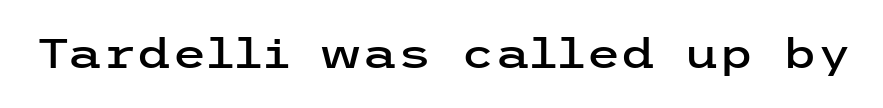
The image shows 40 px wide sans-serif type, upright; set normal letter spacing, not underlined; low stroke contrast and a medium x-height.
